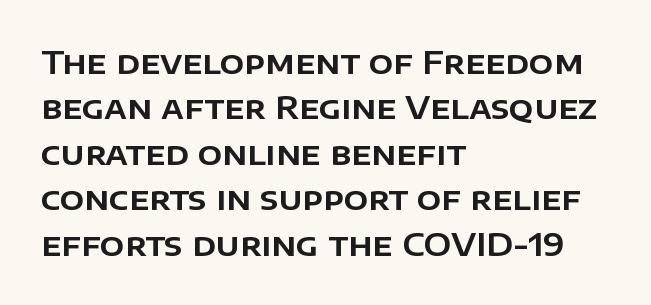
{"serif": "no", "italic": "no", "width": "normal", "stroke_contrast": "low", "x_height": "large", "monospaced": "no", "underline": "no", "align": "left", "line_spacing": "normal", "line_spacing_ratio": 1.42, "letter_spacing": "normal", "letter_spacing_em": 0.0, "glyph_px": 32}
